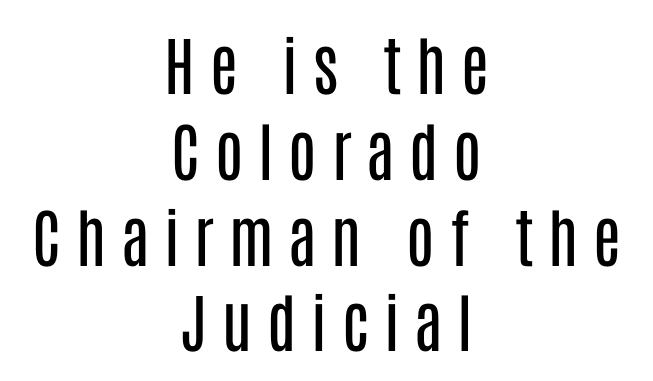
{"serif": "no", "italic": "no", "bold": "no", "weight": "regular", "width": "condensed", "stroke_contrast": "low", "x_height": "large", "monospaced": "no", "underline": "no", "align": "center", "line_spacing": "normal", "line_spacing_ratio": 1.34, "letter_spacing": "wide", "letter_spacing_em": 0.23, "glyph_px": 64}
